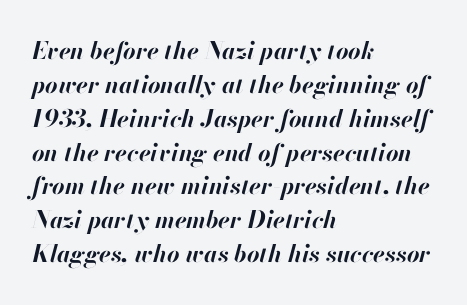
The image shows 24 px bold type, italic (leaning right); set left-aligned, normal line spacing (1.41x), normal letter spacing, not underlined.
